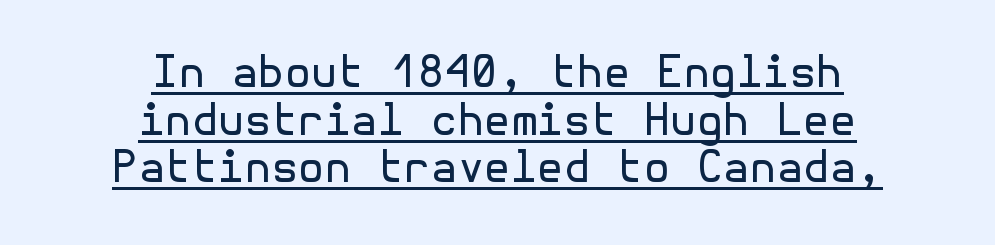
Ordinary non-slanted type is in use. Visually the block forms a symmetrical silhouette, jagged on both flanks. Bold? No — there's no thickening of the strokes. Summary of vertical rhythm: compact, with narrow interline spacing. Compared with undecorated copy, this sample adds a rule below the words.
